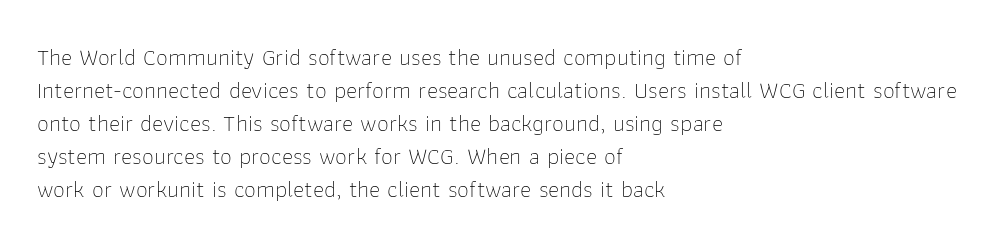
Horizontally, the lines are justified to the leading edge only. A roman cut, with each character standing at attention. The lines sit at an ordinary, default distance from one another. The font sits on the lighter half of the weight spectrum, regular included. Just letters on the line, the space beneath them empty. Standard letterfit; no display-style spreading of the glyphs.
